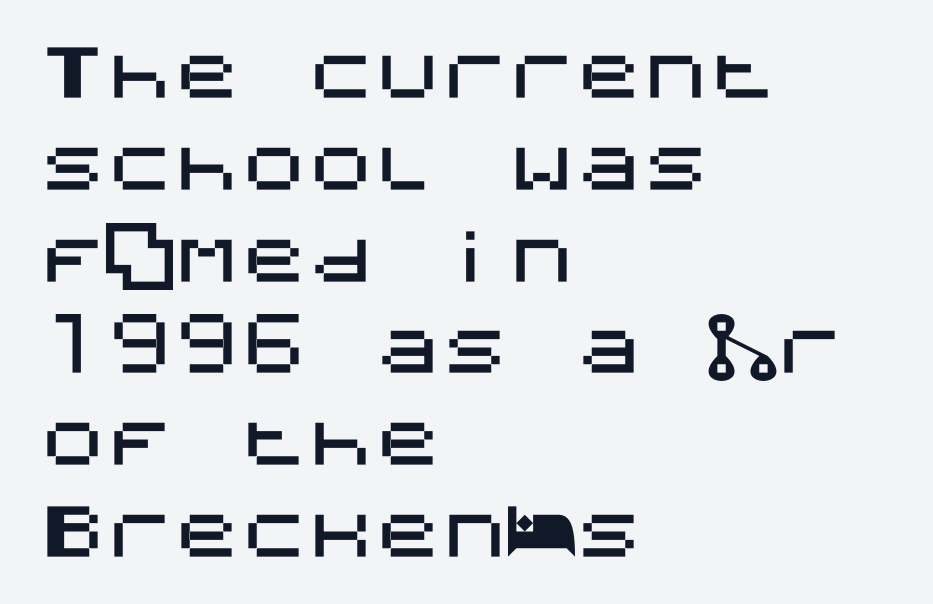
The image shows 67 px sans-serif type, upright; set left-aligned, normal line spacing (1.37x), normal letter spacing, not underlined; medium stroke contrast and a large x-height.
